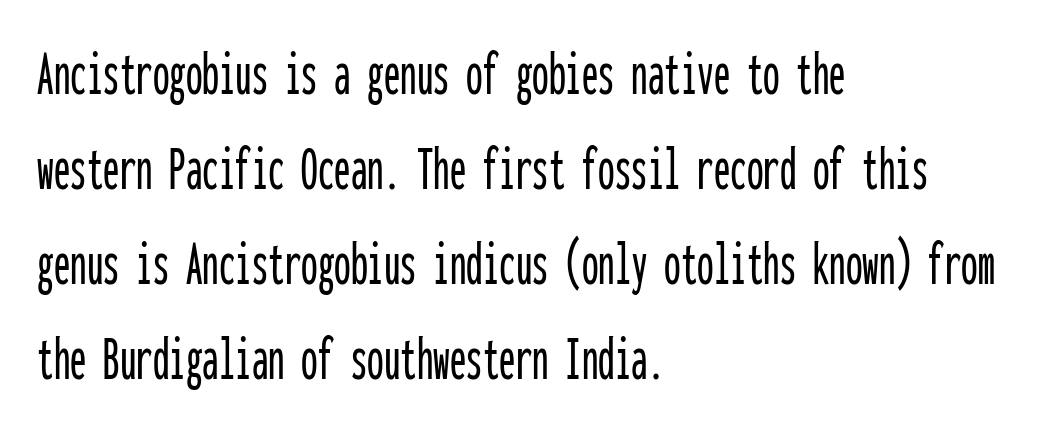
{"serif": "no", "italic": "no", "width": "condensed", "stroke_contrast": "low", "x_height": "medium", "monospaced": "yes", "underline": "no", "align": "left", "line_spacing": "normal", "line_spacing_ratio": 1.44, "letter_spacing": "normal", "letter_spacing_em": 0.0, "glyph_px": 66}
